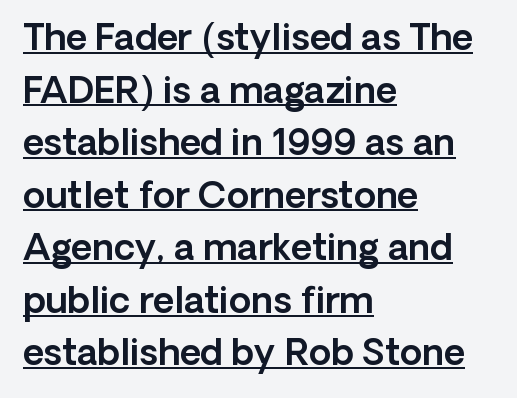
{"serif": "no", "italic": "no", "width": "normal", "x_height": "medium", "monospaced": "no", "underline": "yes", "align": "left", "line_spacing": "normal", "line_spacing_ratio": 1.46, "letter_spacing": "normal", "letter_spacing_em": 0.0, "glyph_px": 36}
